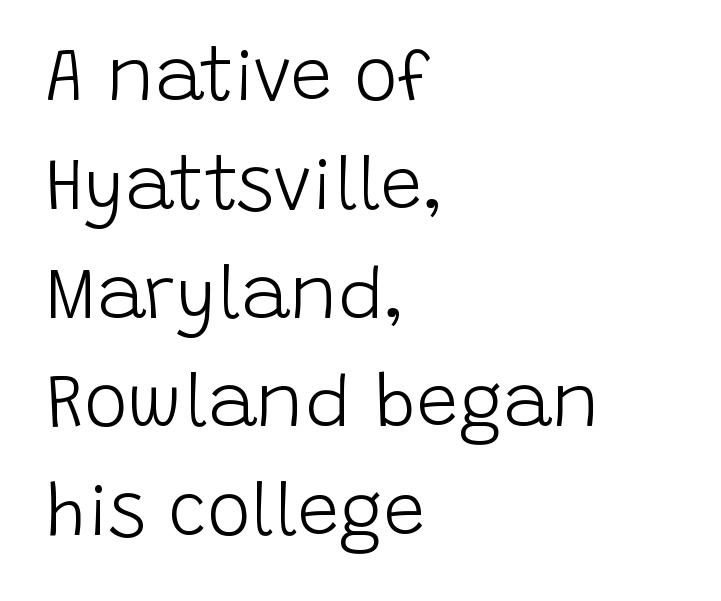
The image shows 74 px light sans-serif type, upright; set left-aligned, normal line spacing (1.47x), normal letter spacing, not underlined; low stroke contrast and a large x-height.
